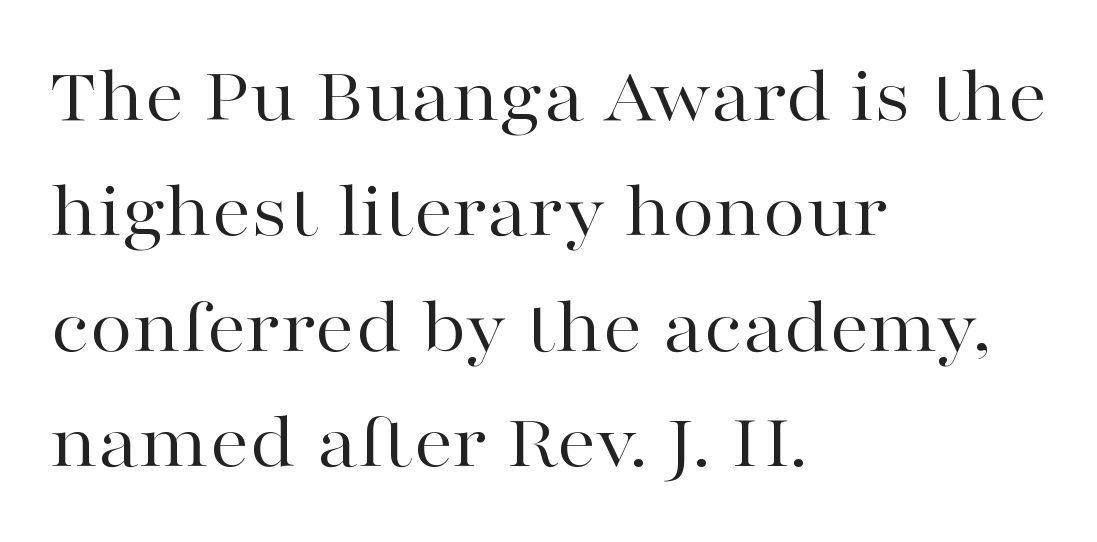
{"serif": "yes", "italic": "no", "bold": "no", "weight": "regular", "width": "wide", "stroke_contrast": "high", "x_height": "medium", "monospaced": "no", "underline": "no", "align": "left", "line_spacing": "normal", "line_spacing_ratio": 1.46, "letter_spacing": "normal", "letter_spacing_em": 0.0, "glyph_px": 79}
